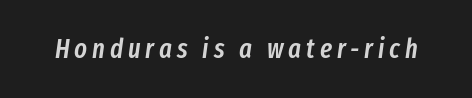
{"italic": "yes", "lean": "right", "slant_degrees": 8, "bold": "semi", "underline": "no", "glyph_px": 27}
